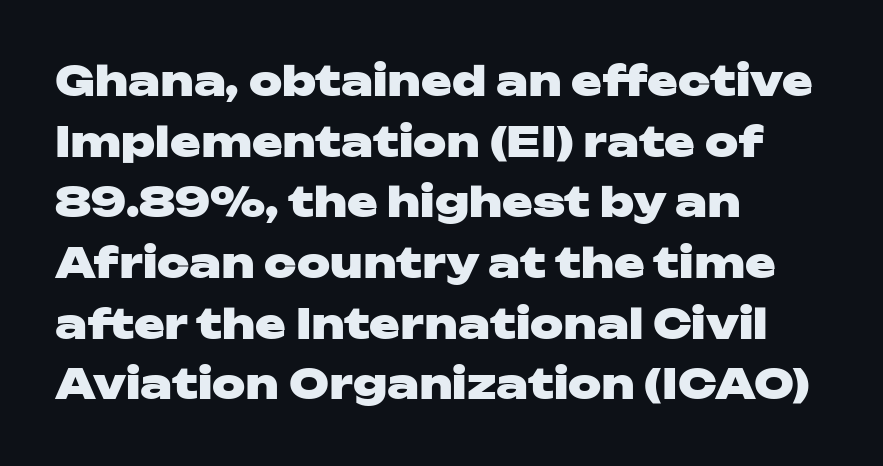
Q: Is the text bold? A: Yes.
Q: Is the text italic (slanted)? A: No, it is upright.
Q: Is the typeface a serif or a sans-serif typeface? A: Sans-serif.
Q: Is the text underlined? A: No.
Q: How is the paragraph aligned? A: Left-aligned.
Q: Is the spacing between letters normal or unusually wide? A: Normal.
Q: Is the spacing between lines tight, normal or loose? A: Normal.
Q: Width (condensed, normal, or wide)? A: Wide.
Q: Stroke contrast? A: Low.
Q: x-height? A: Medium.
Q: Monospaced? A: No.
